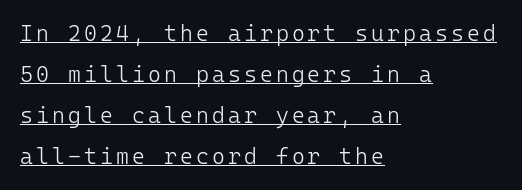
The image shows 22 px text type, upright; set left-aligned, line spacing 1.86x, underlined.
